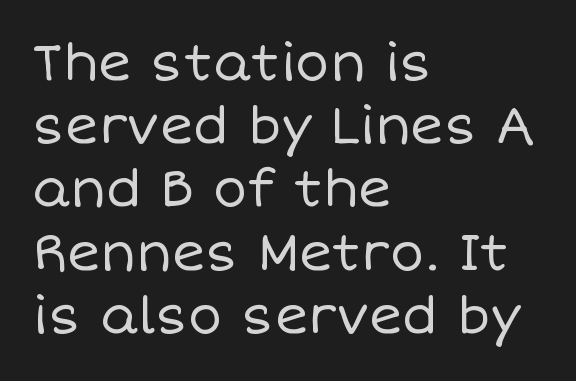
The image shows 51 px regular-weight type, upright; set left-aligned, line spacing 1.24x, normal letter spacing, not underlined; low stroke contrast and a large x-height.
